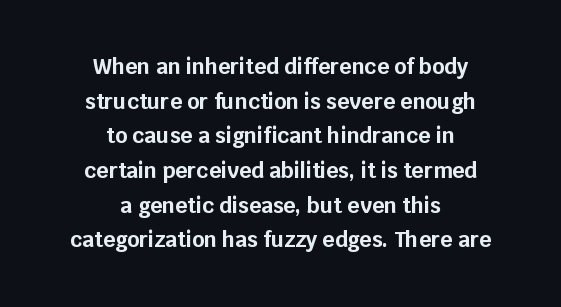
The image shows 21 px bold type, upright; set centered, normal line spacing (1.65x), normal letter spacing, not underlined.
